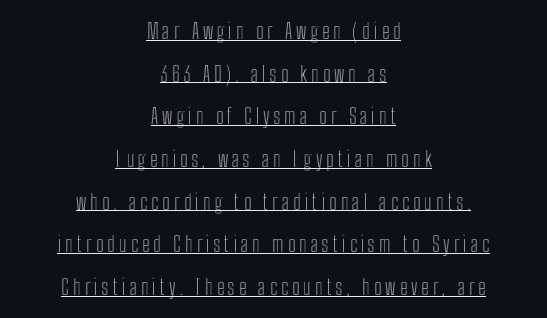
{"italic": "no", "underline": "yes", "align": "center", "line_spacing": "loose", "line_spacing_ratio": 2.03, "glyph_px": 21}
